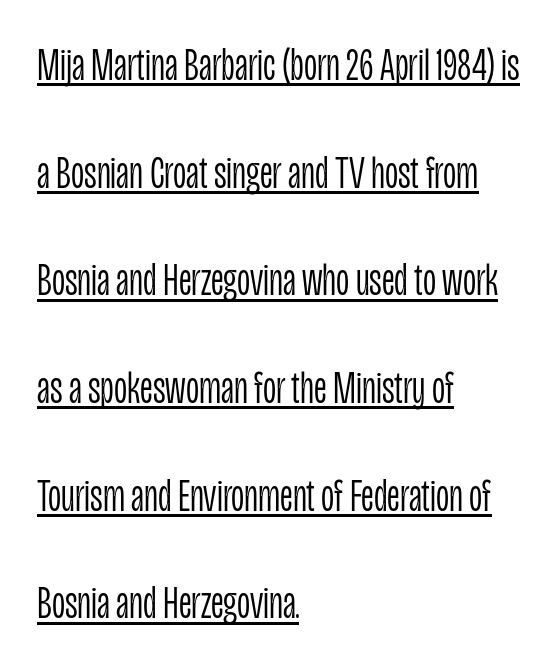
Q: Is the text bold? A: No.
Q: Is the text italic (slanted)? A: No, it is upright.
Q: Is the typeface a serif or a sans-serif typeface? A: Sans-serif.
Q: Is the text underlined? A: Yes.
Q: How is the paragraph aligned? A: Left-aligned.
Q: Is the spacing between letters normal or unusually wide? A: Normal.
Q: Is the spacing between lines tight, normal or loose? A: Loose.
Q: Width (condensed, normal, or wide)? A: Condensed.
Q: Stroke contrast? A: Low.
Q: x-height? A: Large.
Q: Monospaced? A: No.
